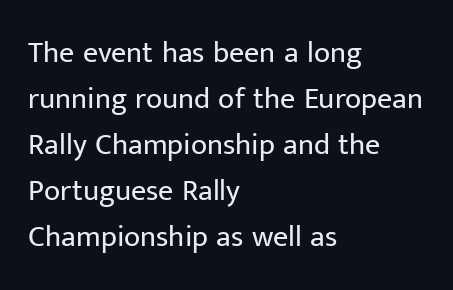
Q: Is the text bold? A: No.
Q: Is the text italic (slanted)? A: No, it is upright.
Q: Is the typeface a serif or a sans-serif typeface? A: Sans-serif.
Q: Is the text underlined? A: No.
Q: How is the paragraph aligned? A: Left-aligned.
Q: Is the spacing between letters normal or unusually wide? A: Normal.
Q: Is the spacing between lines tight, normal or loose? A: Normal.
Q: Width (condensed, normal, or wide)? A: Normal.
Q: Stroke contrast? A: Low.
Q: x-height? A: Medium.
Q: Monospaced? A: No.
